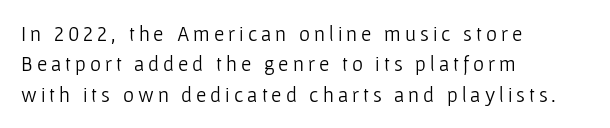
The image shows 21 px text type, upright; set left-aligned, normal line spacing (1.45x), not underlined.
